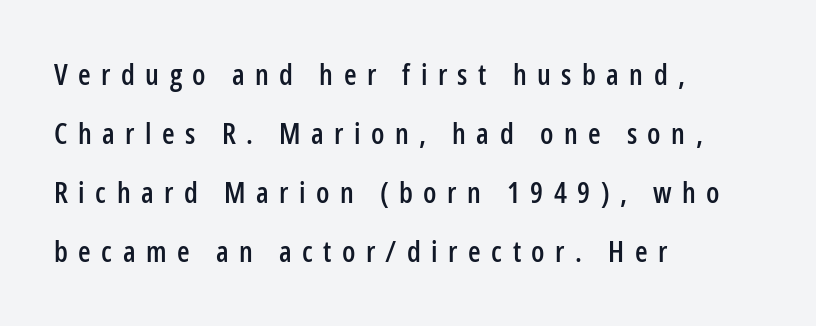
The image shows 29 px condensed sans-serif type, upright; set left-aligned, loose line spacing (2.04x), unusually wide letter spacing (+0.36 em), not underlined; low stroke contrast and a medium x-height.
